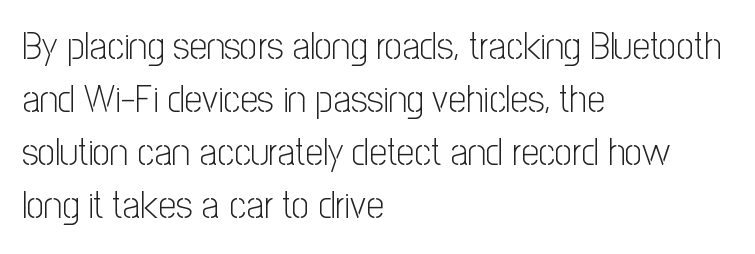
The image shows 39 px light, condensed sans-serif type, upright; set left-aligned, normal line spacing (1.36x), normal letter spacing, not underlined; low stroke contrast and a medium x-height.
